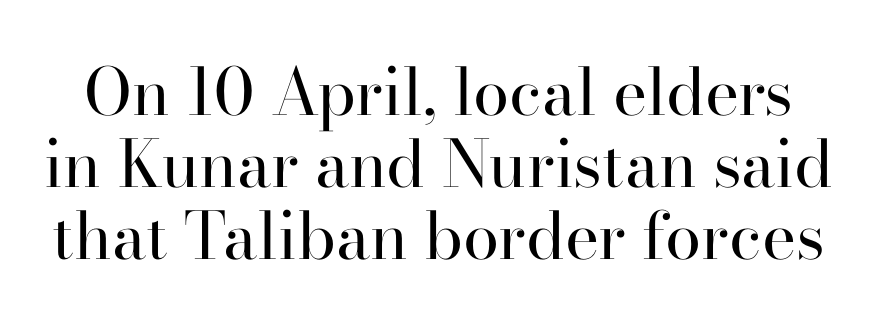
{"serif": "yes", "italic": "no", "bold": "no", "weight": "regular", "width": "normal", "stroke_contrast": "high", "x_height": "small", "monospaced": "no", "underline": "no", "line_spacing": "tight", "line_spacing_ratio": 1.11, "letter_spacing": "normal", "letter_spacing_em": 0.0, "glyph_px": 65}
